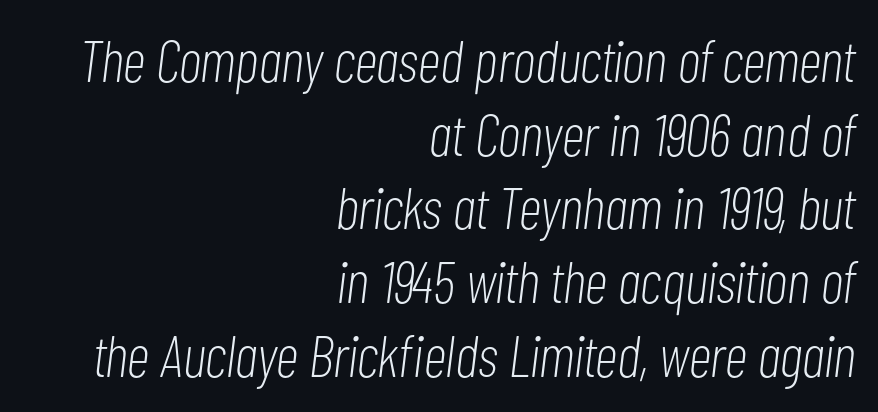
The image shows 59 px light, condensed type, italic (leaning right); set right-aligned, normal line spacing (1.25x), normal letter spacing, not underlined; low stroke contrast and a medium x-height.
